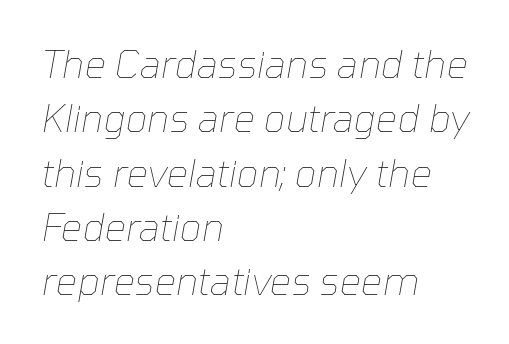
The image shows 38 px thin type, italic (leaning right); set left-aligned, normal line spacing (1.43x), normal letter spacing, not underlined; low stroke contrast and a medium x-height.
